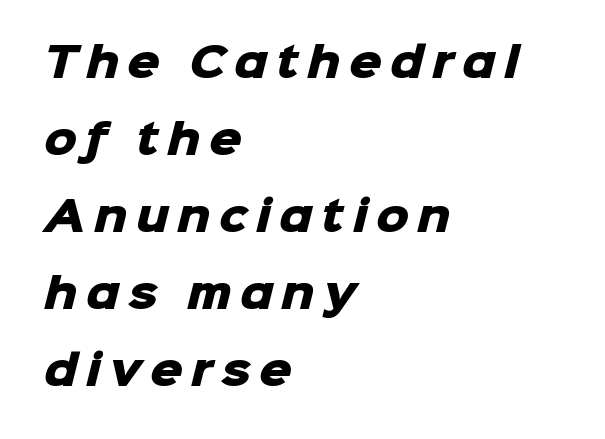
On the weight axis this lands at bold, roughly 700. This rendering features lettering with no underline. Nope, no serifs anywhere on these letters. Look at the tracking — it's clearly loosened, letters drifting apart. Spacing verdict: proportional, widths tailored to each character. The typesetter chose a ragged-right arrangement here.
